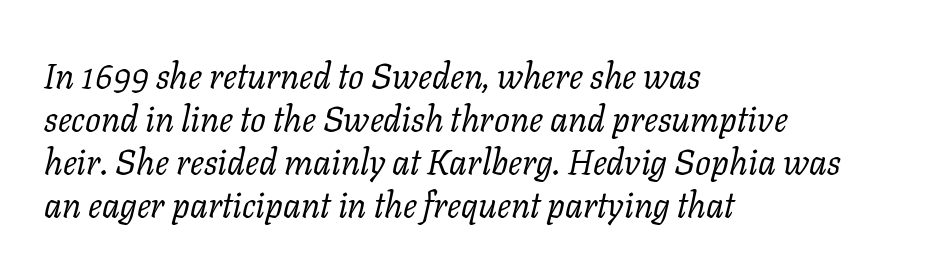
{"serif": "yes", "italic": "yes", "lean": "right", "slant_degrees": 11, "bold": "no", "weight": "regular", "width": "normal", "stroke_contrast": "low", "x_height": "medium", "monospaced": "no", "underline": "no", "align": "left", "line_spacing_ratio": 1.23, "letter_spacing": "normal", "letter_spacing_em": 0.0, "glyph_px": 35}
